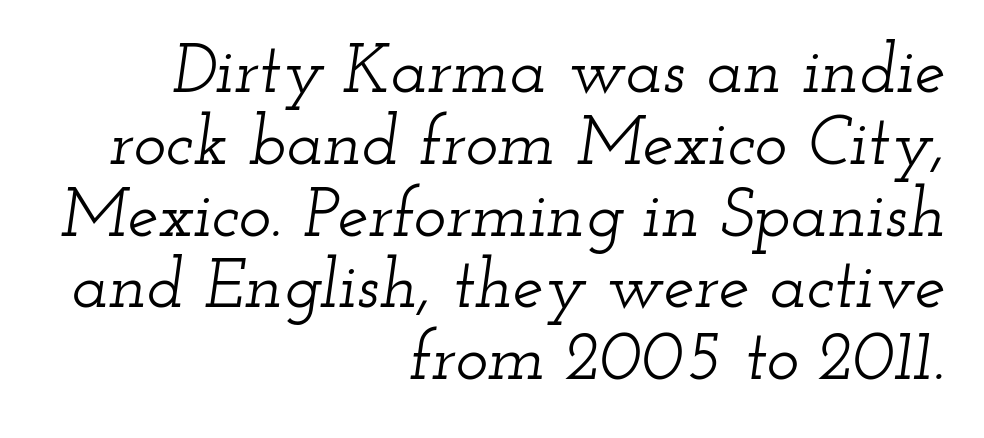
The image shows 69 px wide serif type, italic (leaning right); set right-aligned, tight line spacing (1.04x), normal letter spacing, not underlined; low stroke contrast and a small x-height.
